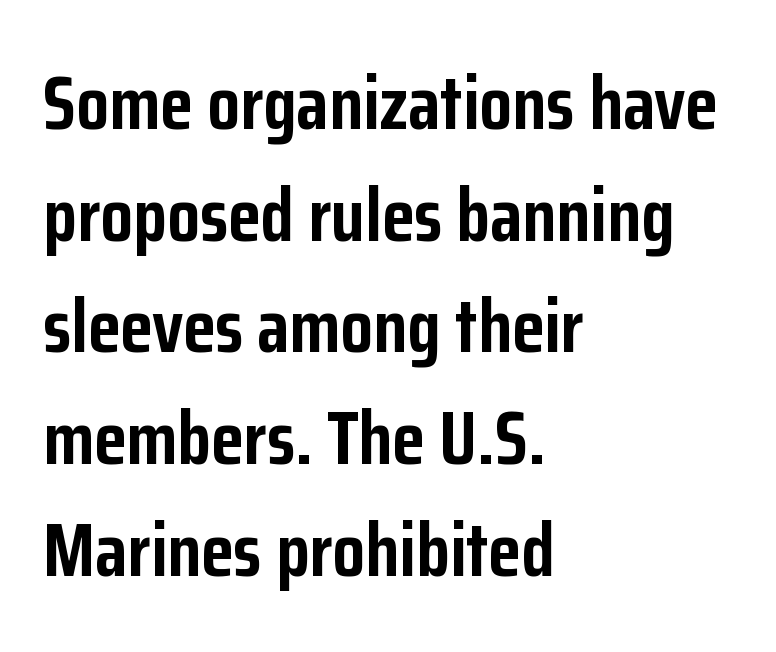
The strokes are fattened all the way to bold. The typography opts for an upright posture over an oblique one. The string is rendered with underlining switched off. The letterforms sit shoulder to shoulder at normal distance. The letters advance in unequal steps, a hallmark of proportional type. These lines sit exactly where default settings would place them.
